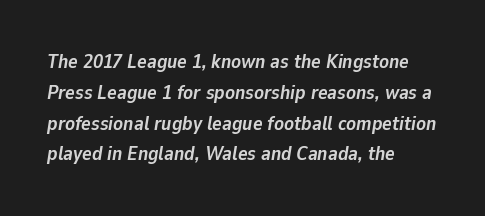
{"italic": "yes", "lean": "right", "slant_degrees": 9, "bold": "yes", "underline": "no", "align": "left", "line_spacing": "normal", "line_spacing_ratio": 1.54, "letter_spacing": "normal", "letter_spacing_em": 0.0, "glyph_px": 20}
